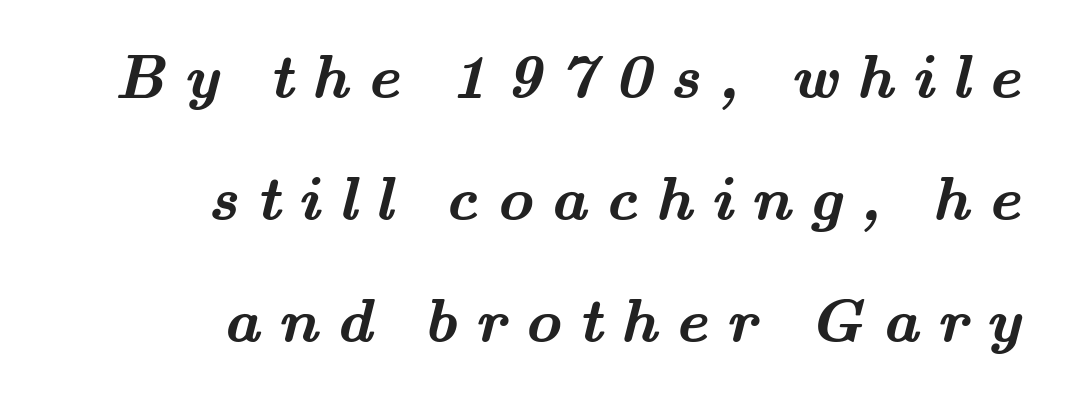
The image shows 62 px semibold, wide serif type; set right-aligned, loose line spacing (1.97x), unusually wide letter spacing (+0.29 em), not underlined; medium stroke contrast and a small x-height.
